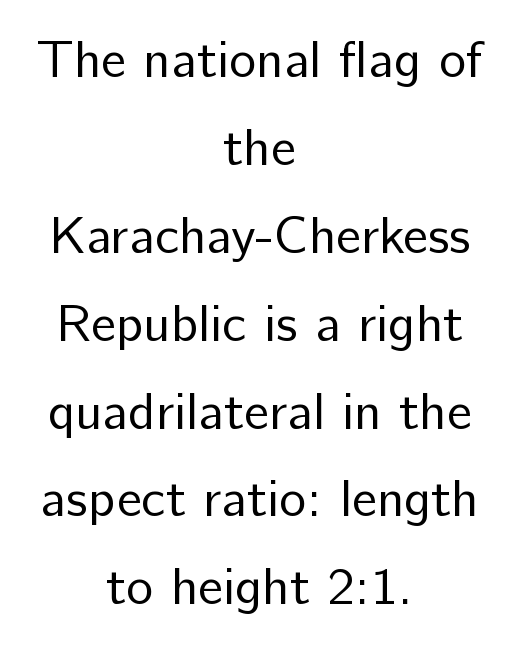
{"serif": "no", "italic": "no", "bold": "no", "weight": "regular", "width": "normal", "stroke_contrast": "low", "x_height": "medium", "monospaced": "no", "underline": "no", "align": "center", "line_spacing": "normal", "line_spacing_ratio": 1.69, "letter_spacing": "normal", "letter_spacing_em": 0.0, "glyph_px": 52}
